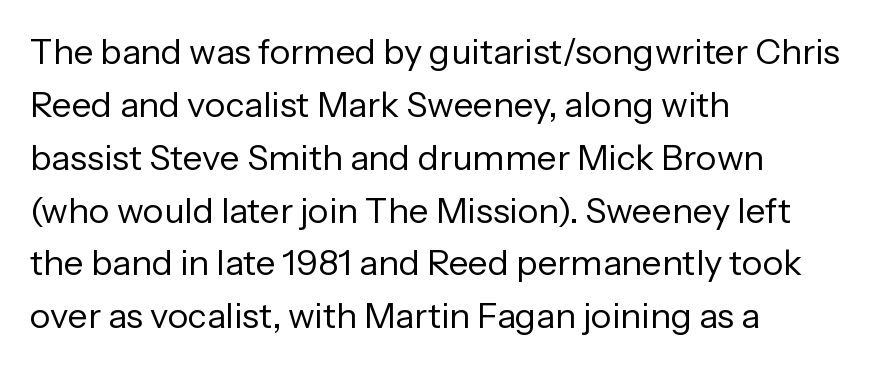
{"serif": "no", "italic": "no", "bold": "no", "weight": "regular", "width": "normal", "stroke_contrast": "low", "x_height": "medium", "monospaced": "no", "underline": "no", "align": "left", "line_spacing": "normal", "line_spacing_ratio": 1.51, "letter_spacing": "normal", "letter_spacing_em": 0.0, "glyph_px": 35}
